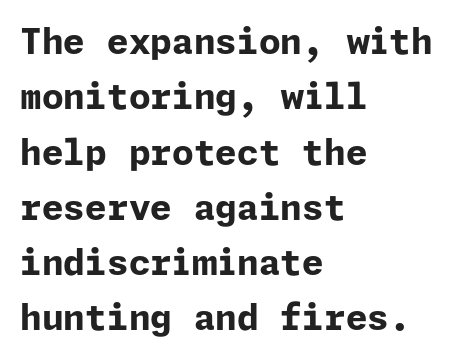
{"serif": "no", "italic": "no", "bold": "yes", "weight": "bold", "width": "normal", "stroke_contrast": "low", "x_height": "medium", "underline": "no", "align": "left", "line_spacing": "normal", "line_spacing_ratio": 1.58, "letter_spacing": "normal", "letter_spacing_em": 0.0, "glyph_px": 35}
